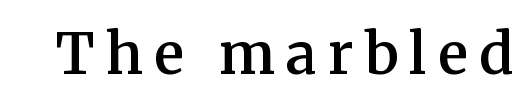
{"serif": "yes", "italic": "no", "bold": "semi", "weight": "semibold", "width": "normal", "stroke_contrast": "medium", "x_height": "medium", "monospaced": "no", "underline": "no", "letter_spacing": "wide", "letter_spacing_em": 0.2, "glyph_px": 56}
